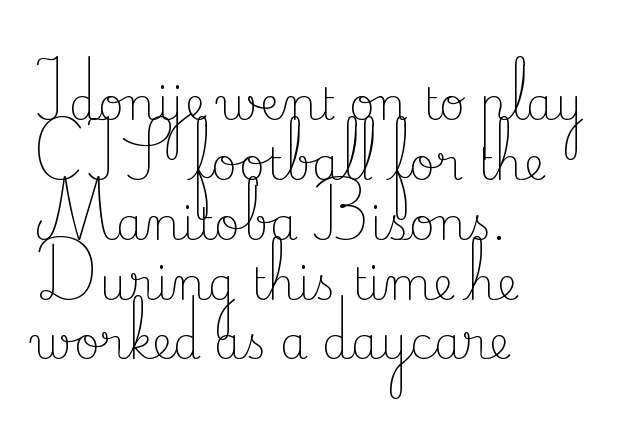
The image shows 45 px light serif type, upright; set left-aligned, normal line spacing (1.33x), normal letter spacing, not underlined; low stroke contrast and a small x-height.
